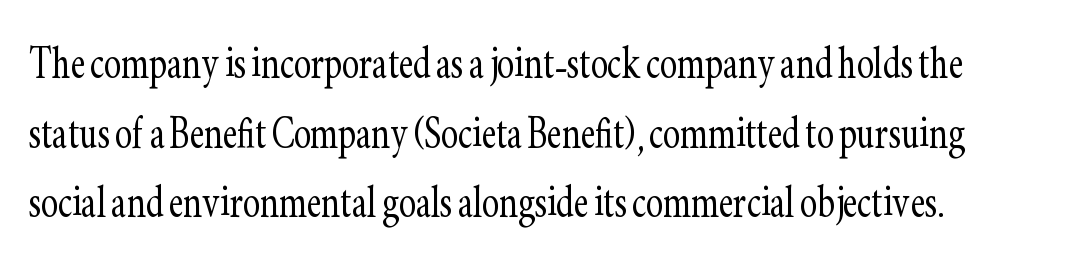
Q: Is the text bold? A: No.
Q: Is the text italic (slanted)? A: No, it is upright.
Q: Is the typeface a serif or a sans-serif typeface? A: Serif.
Q: Is the text underlined? A: No.
Q: Is the spacing between letters normal or unusually wide? A: Normal.
Q: Is the spacing between lines tight, normal or loose? A: Normal.
Q: Width (condensed, normal, or wide)? A: Condensed.
Q: Stroke contrast? A: Low.
Q: x-height? A: Small.
Q: Monospaced? A: No.
